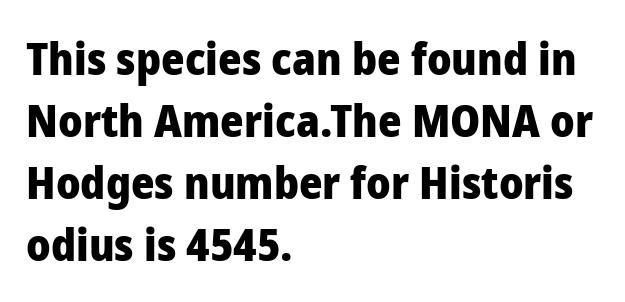
The image shows 45 px heavy sans-serif type, upright; set left-aligned, normal line spacing (1.38x), normal letter spacing, not underlined; low stroke contrast and a medium x-height.
